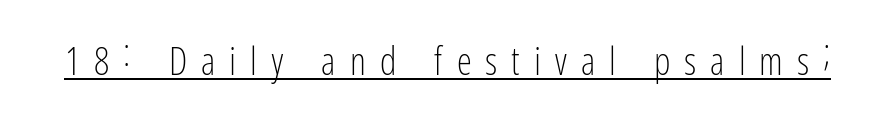
Q: Is the text bold? A: No.
Q: Is the text italic (slanted)? A: No, it is upright.
Q: Is the typeface a serif or a sans-serif typeface? A: Sans-serif.
Q: Is the text underlined? A: Yes.
Q: Is the spacing between letters normal or unusually wide? A: Unusually wide.
Q: Width (condensed, normal, or wide)? A: Condensed.
Q: Stroke contrast? A: Low.
Q: x-height? A: Medium.
Q: Monospaced? A: No.
